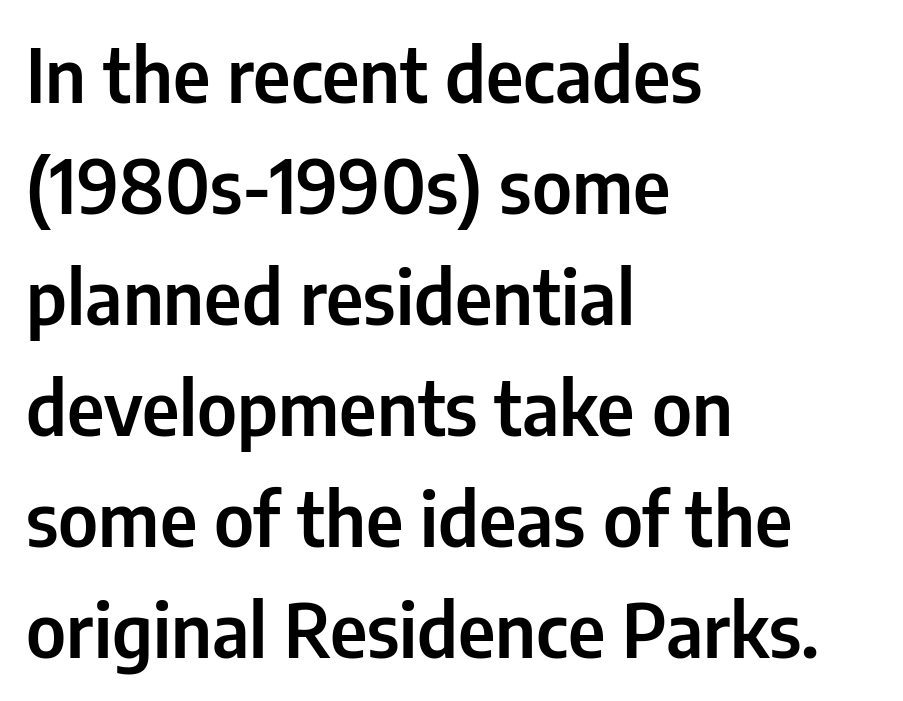
The area under the type is left untouched. Vertical strokes here are truly vertical. A typesetter would label this face a sans. Compared with typical body copy, the letter spacing here is the same. Spacing verdict: proportional, widths tailored to each character. The rows are spaced the way most documents space them.
